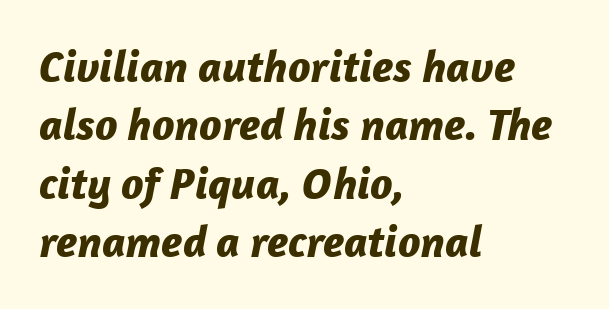
{"italic": "yes", "lean": "right", "slant_degrees": 12, "bold": "yes", "weight": "bold", "width": "normal", "stroke_contrast": "low", "x_height": "medium", "monospaced": "no", "underline": "no", "align": "left", "line_spacing": "normal", "line_spacing_ratio": 1.3, "letter_spacing": "normal", "letter_spacing_em": 0.0, "glyph_px": 45}
